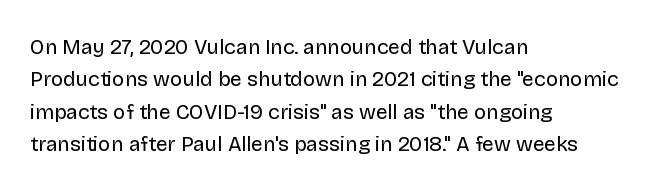
Q: Is the text bold? A: No.
Q: Is the text italic (slanted)? A: No, it is upright.
Q: Is the text underlined? A: No.
Q: How is the paragraph aligned? A: Left-aligned.
Q: Is the spacing between letters normal or unusually wide? A: Normal.
Q: Is the spacing between lines tight, normal or loose? A: Normal.
